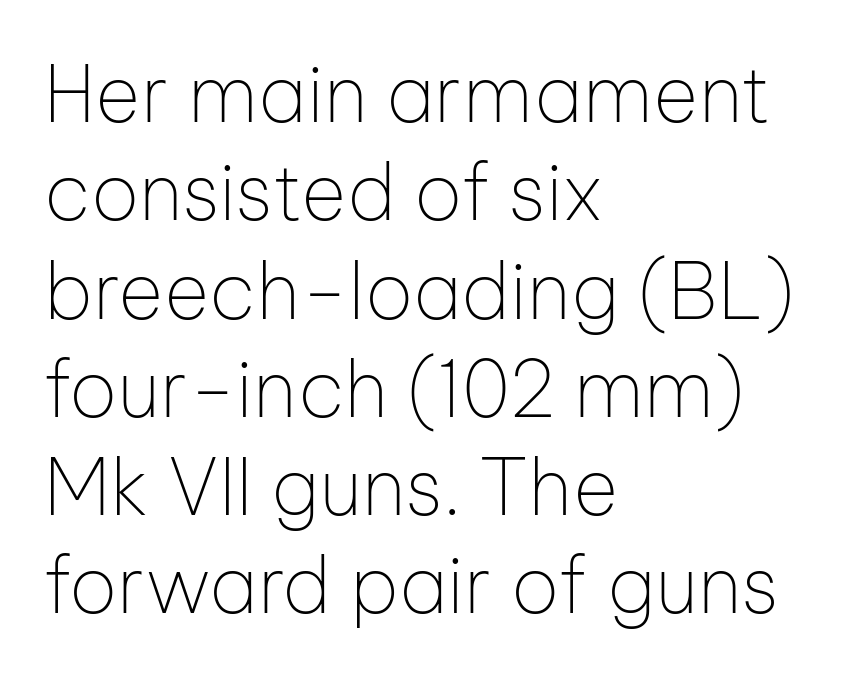
The letters stand upright; this is a roman face. Characters follow at the spacing the type designer built in. Stroke mass is kept to a normal reading level or below. The typeface chosen for these lines omits serifs. Reading down the column, the eye jumps a familiar distance to each next line. Line beginnings align vertically; line endings do not.
